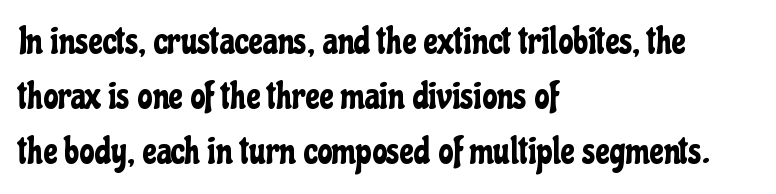
Q: Is the text italic (slanted)? A: No, it is upright.
Q: Is the typeface a serif or a sans-serif typeface? A: Sans-serif.
Q: Is the text underlined? A: No.
Q: How is the paragraph aligned? A: Left-aligned.
Q: Is the spacing between letters normal or unusually wide? A: Normal.
Q: Is the spacing between lines tight, normal or loose? A: Normal.
Q: Width (condensed, normal, or wide)? A: Condensed.
Q: Stroke contrast? A: Low.
Q: x-height? A: Medium.
Q: Monospaced? A: No.
